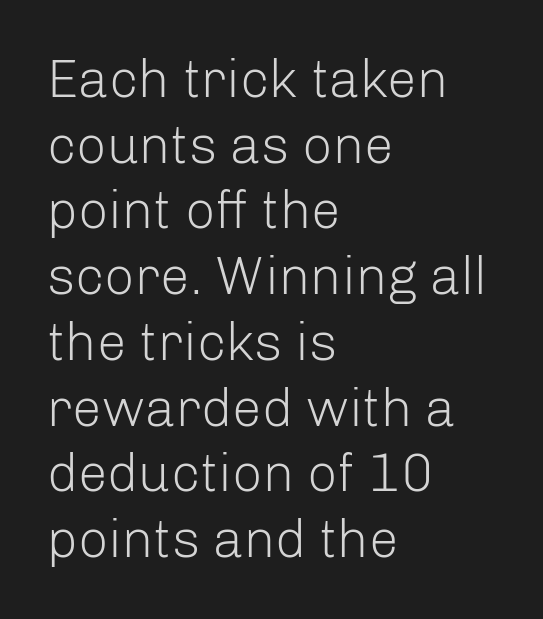
The image shows 53 px light sans-serif type, upright; set left-aligned, line spacing 1.24x, normal letter spacing, not underlined; low stroke contrast and a medium x-height.
